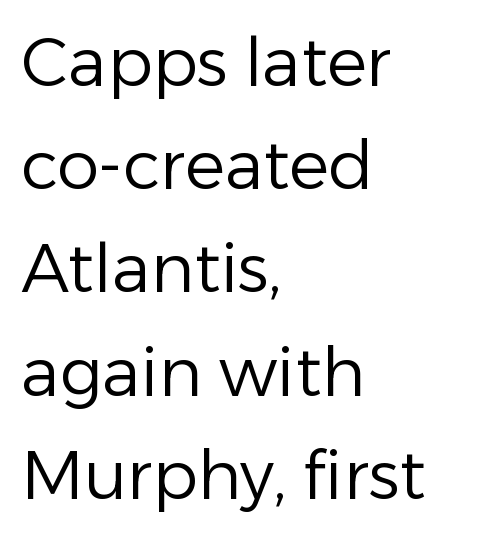
{"serif": "no", "italic": "no", "bold": "no", "weight": "regular", "width": "normal", "stroke_contrast": "low", "x_height": "medium", "monospaced": "no", "underline": "no", "align": "left", "line_spacing": "normal", "line_spacing_ratio": 1.54, "letter_spacing": "normal", "letter_spacing_em": 0.0, "glyph_px": 67}
